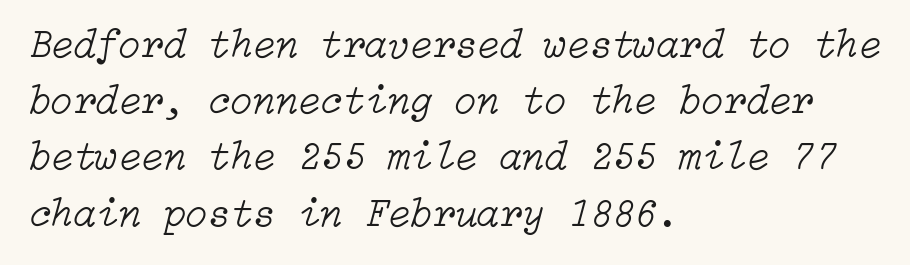
How would I describe the line gaps? Plain and ordinary. Honestly, the letter spacing is just normal — you wouldn't notice it. Compared with a centered layout, this one pins lines to the left instead. Looking at the ascenders, they clearly lean. Beneath every word, the page is bare. Bold? No — there's no thickening of the strokes.
